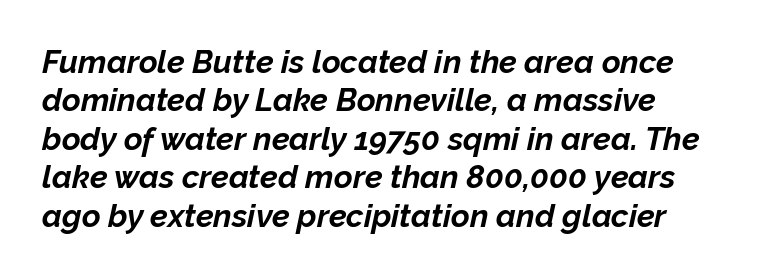
The specimen omits any rule beneath the text block's lines. The sample has been set heavy, in full bold. When letters slant like this, we call the style italic. This sample is left-justified, so line endings fall wherever the words run out.
